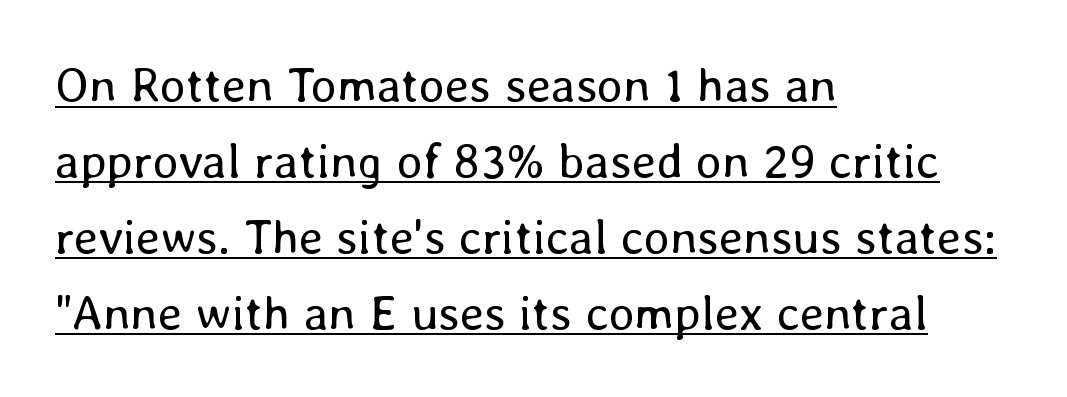
Q: Is the text bold? A: No.
Q: Is the text italic (slanted)? A: No, it is upright.
Q: Is the text underlined? A: Yes.
Q: How is the paragraph aligned? A: Left-aligned.
Q: Is the spacing between letters normal or unusually wide? A: Normal.
Q: Is the spacing between lines tight, normal or loose? A: Normal.
Q: Width (condensed, normal, or wide)? A: Normal.
Q: Stroke contrast? A: Low.
Q: x-height? A: Medium.
Q: Monospaced? A: No.
